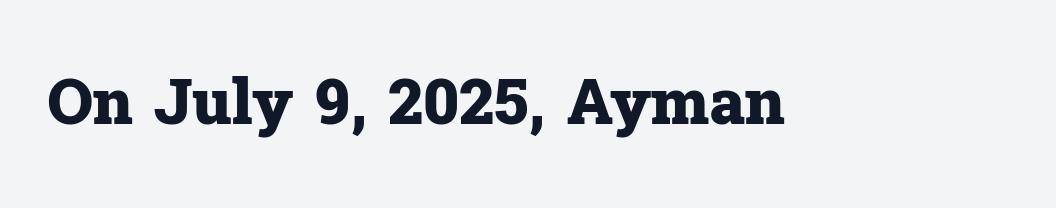
The image shows 63 px heavy serif type, upright; set normal letter spacing, not underlined; low stroke contrast and a medium x-height.
